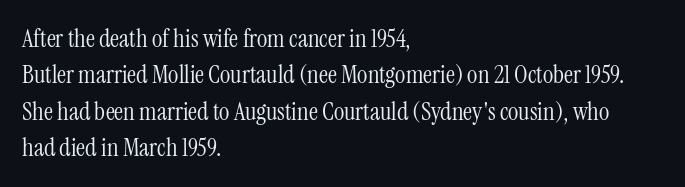
{"italic": "no", "bold": "no", "underline": "no", "align": "left", "line_spacing": "normal", "line_spacing_ratio": 1.46, "letter_spacing": "normal", "letter_spacing_em": 0.0, "glyph_px": 25}
